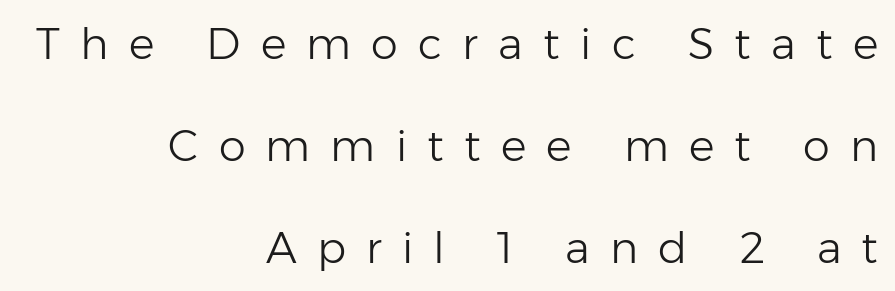
Q: Is the text bold? A: No.
Q: Is the text italic (slanted)? A: No, it is upright.
Q: Is the typeface a serif or a sans-serif typeface? A: Sans-serif.
Q: Is the text underlined? A: No.
Q: How is the paragraph aligned? A: Right-aligned.
Q: Is the spacing between letters normal or unusually wide? A: Unusually wide.
Q: Is the spacing between lines tight, normal or loose? A: Loose.
Q: Width (condensed, normal, or wide)? A: Normal.
Q: Stroke contrast? A: Low.
Q: x-height? A: Medium.
Q: Monospaced? A: No.
